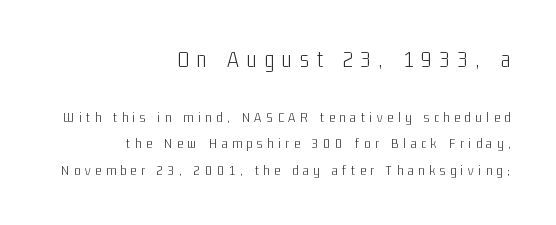
{"italic": "no", "bold": "no", "underline": "no", "align": "right", "line_spacing": "loose", "line_spacing_ratio": 1.92, "letter_spacing": "wide", "letter_spacing_em": 0.35, "larger_block": "first", "size_ratio": 1.64, "glyph_px": 23}
